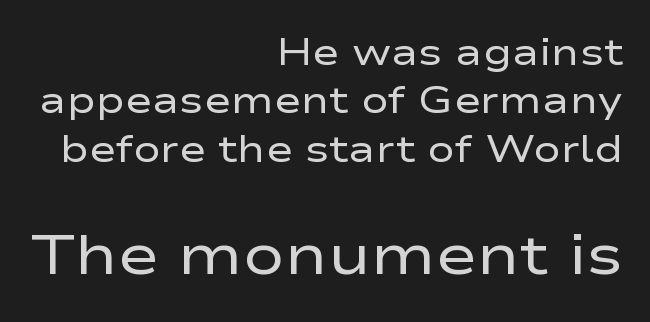
Is this a heavy cut? Hardly; it is regular or lighter. Look at the bottom of the vertical strokes: they stop flat, with no serifs. If you drew a line through each stem, it would be perfectly vertical. The rendering uses natural spacing where letterforms have individual widths.
